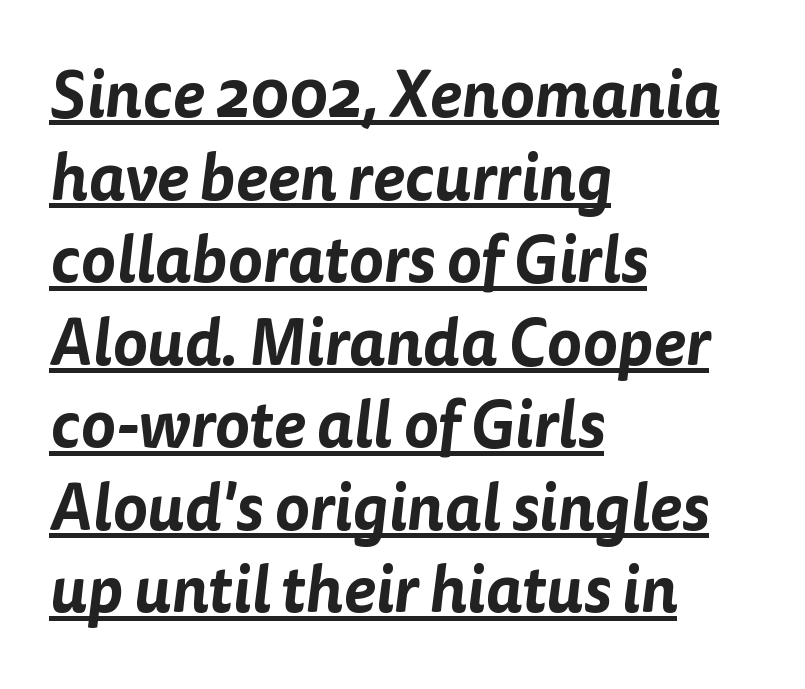
The image shows 65 px sans-serif type; set left-aligned, normal line spacing (1.27x), normal letter spacing, underlined; low stroke contrast and a medium x-height.
